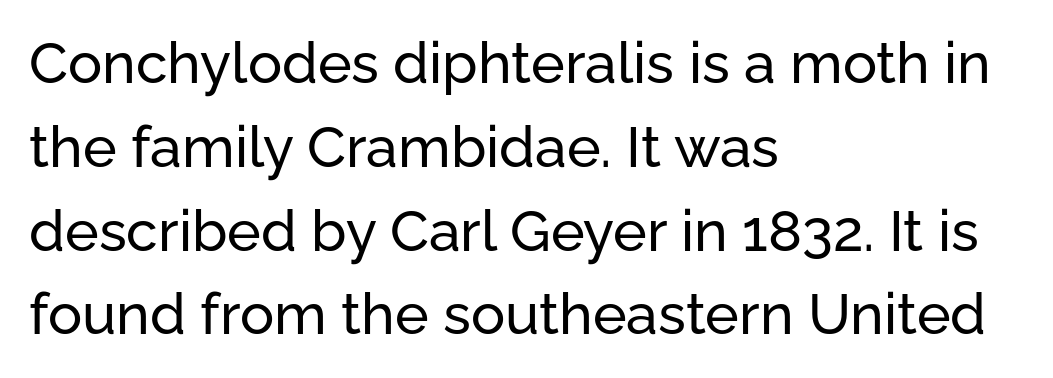
{"serif": "no", "italic": "no", "width": "normal", "stroke_contrast": "low", "x_height": "medium", "monospaced": "no", "underline": "no", "align": "left", "line_spacing": "normal", "line_spacing_ratio": 1.47, "letter_spacing": "normal", "letter_spacing_em": 0.0, "glyph_px": 57}
